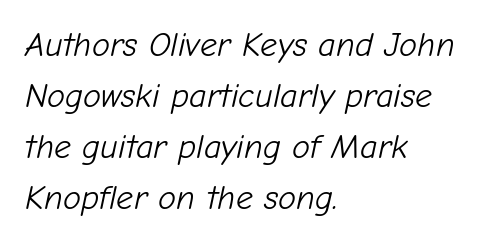
Q: Is the text bold? A: No.
Q: Is the text italic (slanted)? A: Yes, it leans right by about 12 degrees.
Q: Is the text underlined? A: No.
Q: How is the paragraph aligned? A: Left-aligned.
Q: Is the spacing between letters normal or unusually wide? A: Normal.
Q: Is the spacing between lines tight, normal or loose? A: Normal.
Q: Width (condensed, normal, or wide)? A: Normal.
Q: Stroke contrast? A: Low.
Q: x-height? A: Medium.
Q: Monospaced? A: No.
